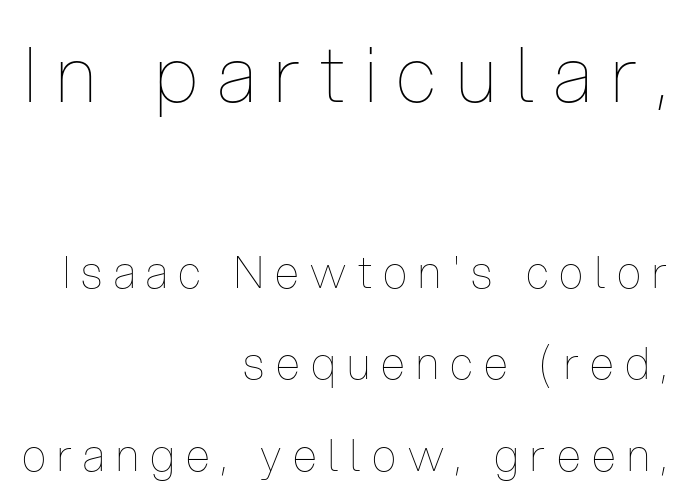
{"italic": "no", "bold": "no", "weight": "thin", "width": "condensed", "stroke_contrast": "low", "x_height": "medium", "monospaced": "no", "underline": "no", "align": "right", "line_spacing": "loose", "line_spacing_ratio": 2.08, "letter_spacing": "wide", "letter_spacing_em": 0.26, "larger_block": "first", "size_ratio": 1.75, "glyph_px": 77}
